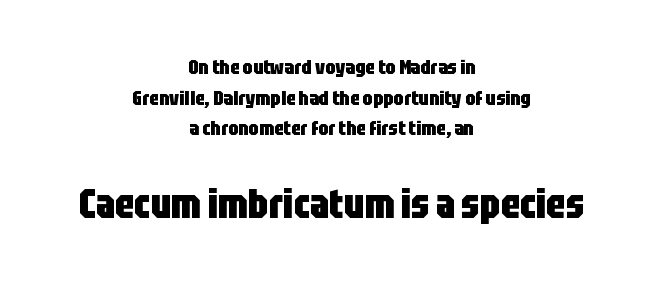
{"serif": "no", "italic": "no", "bold": "yes", "weight": "heavy", "width": "condensed", "stroke_contrast": "low", "x_height": "large", "monospaced": "no", "underline": "no", "align": "center", "line_spacing": "normal", "line_spacing_ratio": 1.53, "letter_spacing": "normal", "letter_spacing_em": 0.0, "larger_block": "second", "size_ratio": 2.0, "glyph_px": 40}
